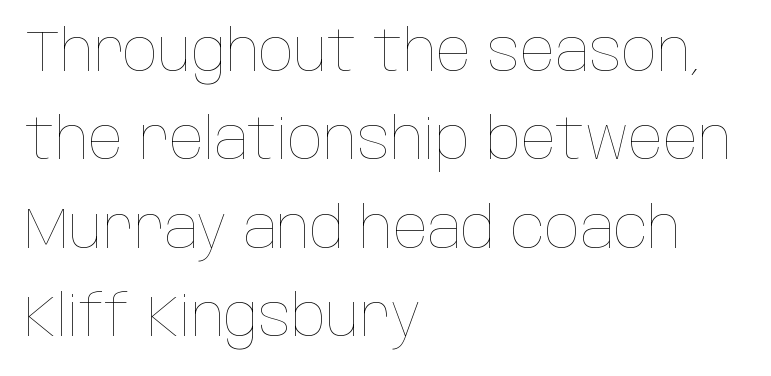
Think of a printed novel: that variable character pitch is what you see here. How would I describe the line gaps? Plain and ordinary. In terms of letterspacing, this is plain default setting. The font sits on the lighter half of the weight spectrum, regular included. Tall strokes in this sample are plumb rather than angled.
